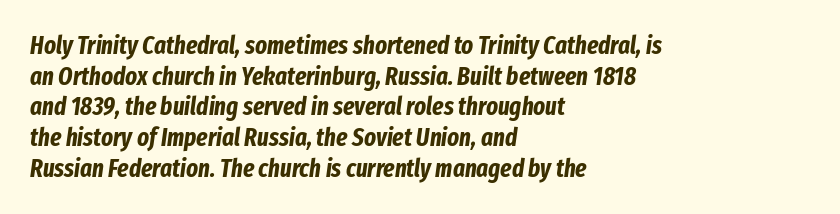
Q: Is the text bold? A: Yes.
Q: Is the text italic (slanted)? A: Yes, it leans right by about 8 degrees.
Q: Is the text underlined? A: No.
Q: How is the paragraph aligned? A: Left-aligned.
Q: Is the spacing between letters normal or unusually wide? A: Normal.
